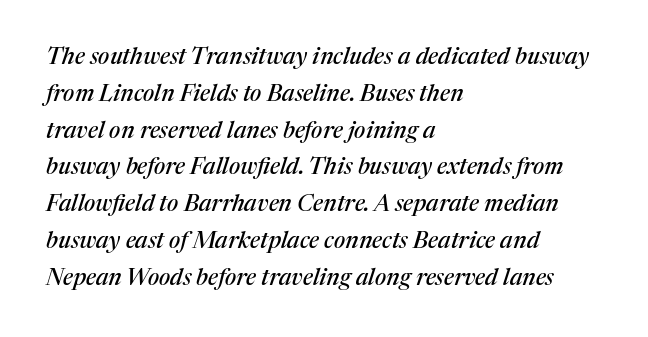
{"italic": "yes", "lean": "right", "slant_degrees": 17, "underline": "no", "align": "left", "line_spacing": "normal", "line_spacing_ratio": 1.6, "letter_spacing": "normal", "letter_spacing_em": 0.0, "glyph_px": 23}
